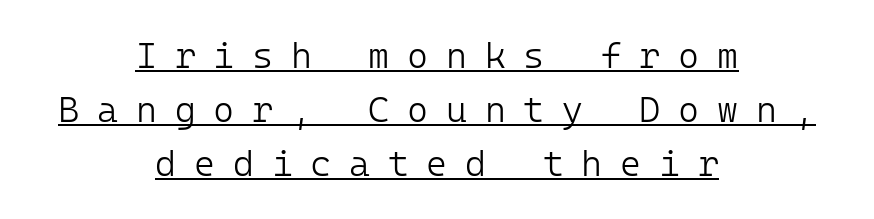
{"serif": "no", "italic": "no", "bold": "no", "weight": "light", "width": "normal", "stroke_contrast": "low", "x_height": "medium", "underline": "yes", "align": "center", "line_spacing": "normal", "line_spacing_ratio": 1.5, "letter_spacing": "wide", "letter_spacing_em": 0.49, "glyph_px": 36}
